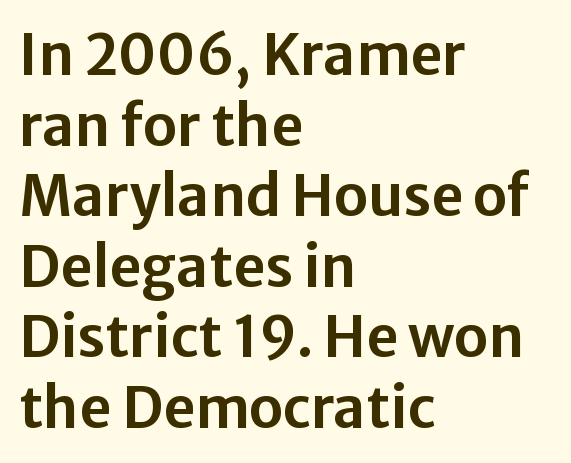
These lines are set flush left with a ragged right edge. Spacing verdict: proportional, widths tailored to each character. Evenly set lines give the paragraph a standard silhouette. Ascenders rise straight up at ninety degrees. The designer went with a sans here, leaving each stem footless. Standard letterfit; no display-style spreading of the glyphs.
